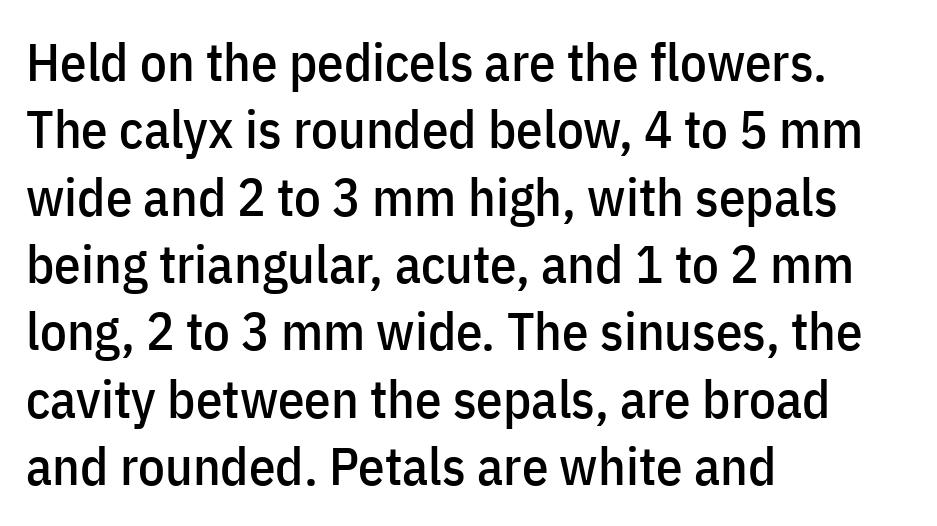
The image shows 53 px condensed sans-serif type, upright; set left-aligned, normal line spacing (1.27x), normal letter spacing, not underlined; low stroke contrast and a medium x-height.
